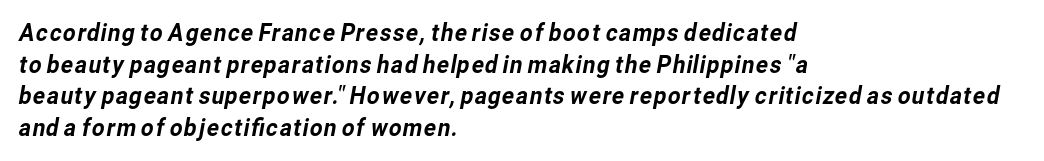
The ragged edge is on the right, which tells us the setting is flush left. Bare-footed words on every line. Regarding leading, the lines here are spaced in the standard way. Honestly, the letter spacing is just normal — you wouldn't notice it.
